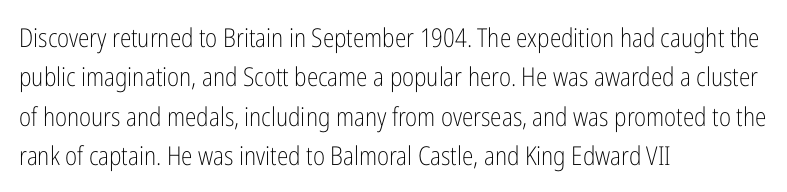
The image shows 26 px text type, upright; set left-aligned, normal line spacing (1.51x), normal letter spacing, not underlined.
